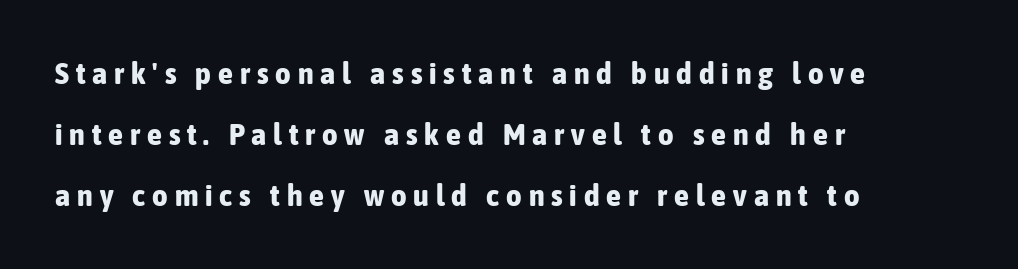
The image shows 30 px bold, condensed sans-serif type, upright; set left-aligned, loose line spacing (2.04x), unusually wide letter spacing (+0.23 em), not underlined; low stroke contrast and a medium x-height.
